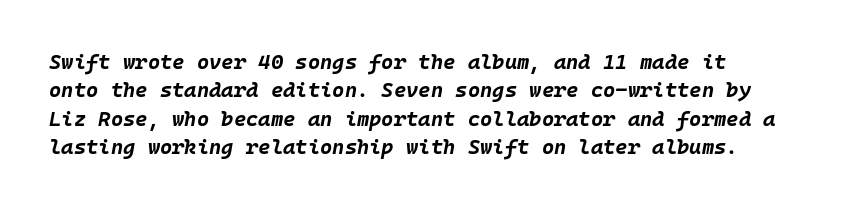
Q: Is the text bold? A: Yes.
Q: Is the text italic (slanted)? A: Yes, it leans right by about 10 degrees.
Q: Is the text underlined? A: No.
Q: Is the spacing between letters normal or unusually wide? A: Normal.
Q: Is the spacing between lines tight, normal or loose? A: Normal.
